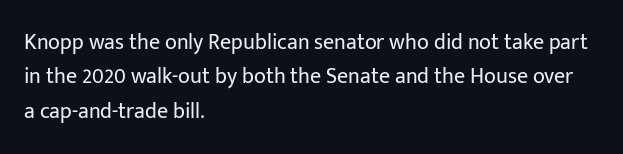
The image shows 22 px text type, upright; set left-aligned, normal line spacing (1.56x), normal letter spacing, not underlined.
